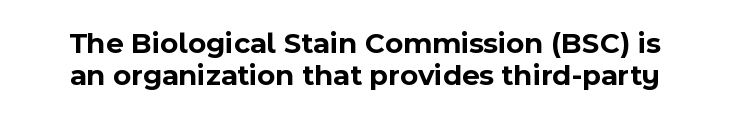
{"serif": "no", "italic": "no", "bold": "yes", "weight": "bold", "width": "normal", "x_height": "medium", "monospaced": "no", "underline": "no", "line_spacing": "tight", "line_spacing_ratio": 1.08, "letter_spacing": "normal", "letter_spacing_em": 0.0, "glyph_px": 30}
